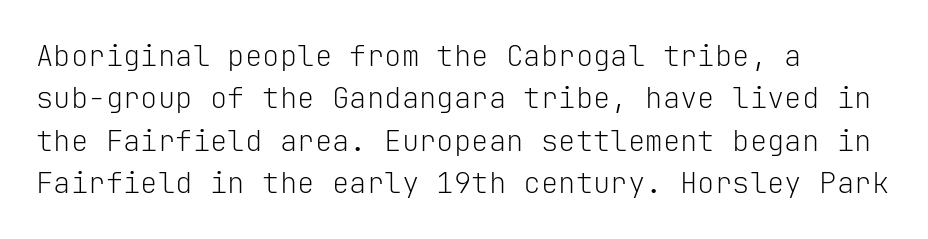
Q: Is the text bold? A: No.
Q: Is the text italic (slanted)? A: No, it is upright.
Q: Is the typeface a serif or a sans-serif typeface? A: Sans-serif.
Q: Is the text underlined? A: No.
Q: How is the paragraph aligned? A: Left-aligned.
Q: Is the spacing between letters normal or unusually wide? A: Normal.
Q: Is the spacing between lines tight, normal or loose? A: Normal.
Q: Width (condensed, normal, or wide)? A: Normal.
Q: Stroke contrast? A: Low.
Q: x-height? A: Medium.
Q: Monospaced? A: Yes.
